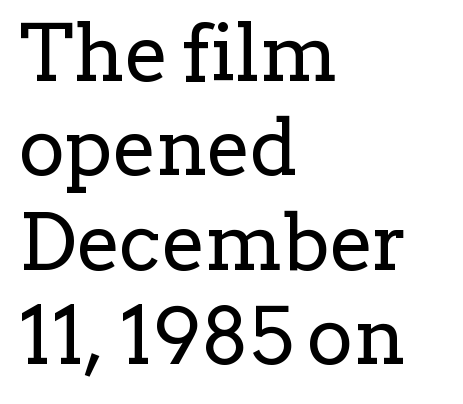
Q: Is the text bold? A: No.
Q: Is the text italic (slanted)? A: No, it is upright.
Q: Is the typeface a serif or a sans-serif typeface? A: Serif.
Q: Is the text underlined? A: No.
Q: How is the paragraph aligned? A: Left-aligned.
Q: Is the spacing between letters normal or unusually wide? A: Normal.
Q: Width (condensed, normal, or wide)? A: Normal.
Q: Stroke contrast? A: Low.
Q: x-height? A: Medium.
Q: Monospaced? A: No.
